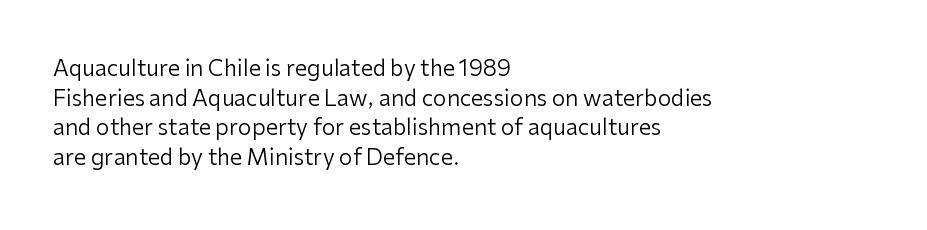
{"italic": "no", "bold": "no", "underline": "no", "align": "left", "line_spacing": "normal", "line_spacing_ratio": 1.35, "letter_spacing": "normal", "letter_spacing_em": 0.0, "glyph_px": 22}
